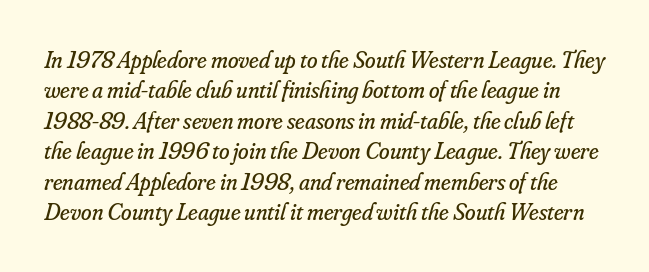
This sample uses plain, unmodified letter spacing. A bare baseline throughout the passage. Is the type slanted? Yes — the strokes lean at a clear angle. Students, observe: this is what conventionally led text looks like.
